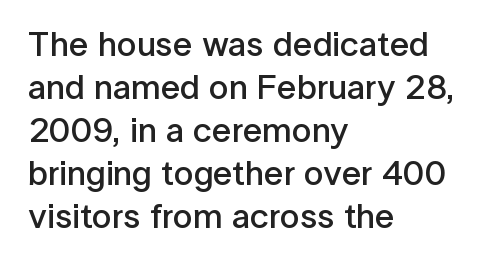
Q: Is the text bold? A: Semi-bold.
Q: Is the text italic (slanted)? A: No, it is upright.
Q: Is the typeface a serif or a sans-serif typeface? A: Sans-serif.
Q: Is the text underlined? A: No.
Q: How is the paragraph aligned? A: Left-aligned.
Q: Is the spacing between letters normal or unusually wide? A: Normal.
Q: Width (condensed, normal, or wide)? A: Normal.
Q: Stroke contrast? A: Low.
Q: x-height? A: Medium.
Q: Monospaced? A: No.
